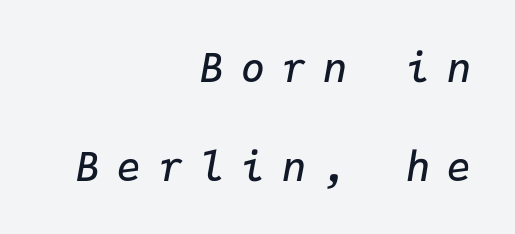
Someone cranked the tracking dial way up on this one. This is oblique type, the kind used for emphasis or titles. Think of a typewriter: that constant character pitch is what you see here. The designer dialed line spacing up above the default. What weight is shown? A semibold, between regular and bold. The string is rendered with underlining switched off.
